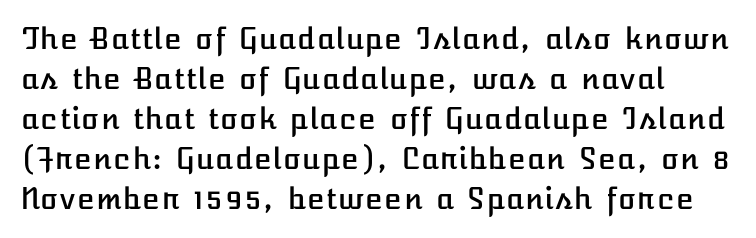
{"italic": "no", "width": "normal", "stroke_contrast": "low", "x_height": "medium", "underline": "no", "line_spacing": "normal", "line_spacing_ratio": 1.38, "letter_spacing": "normal", "letter_spacing_em": 0.0, "glyph_px": 29}
